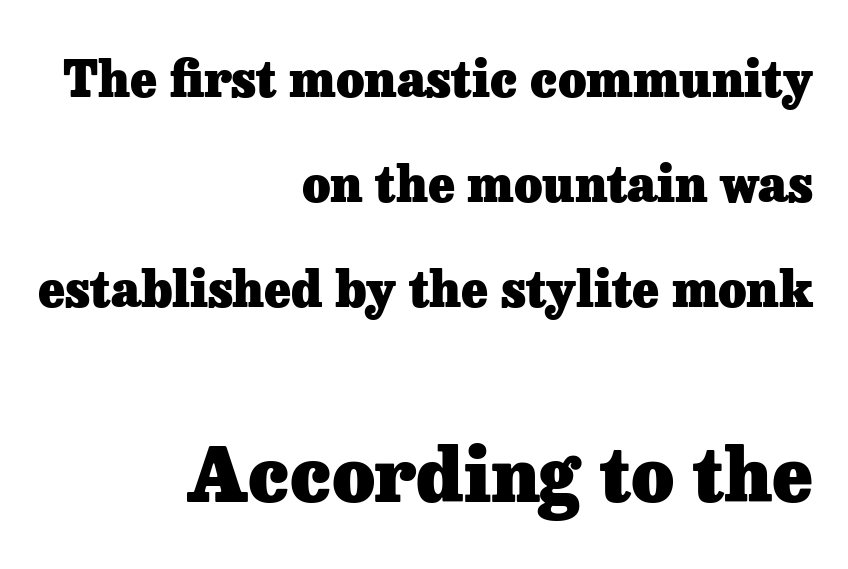
The image shows 74 px heavy serif type, upright; set right-aligned, loose line spacing (2.14x), normal letter spacing, not underlined; the second (bottom) block is 1.51x larger; low stroke contrast and a medium x-height.
